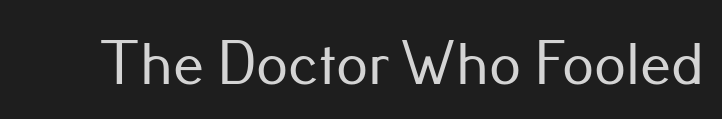
{"serif": "no", "italic": "no", "width": "normal", "stroke_contrast": "low", "x_height": "small", "monospaced": "no", "underline": "no", "letter_spacing": "normal", "letter_spacing_em": 0.0, "glyph_px": 62}
